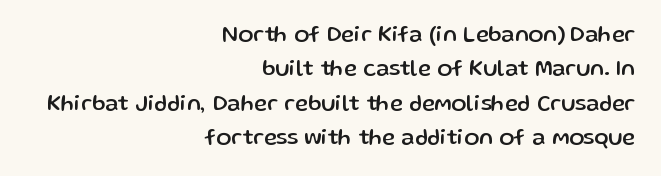
This sample keeps an unexceptional amount of space between lines. Teacher's note: observe the even right margin — that is flush-right alignment. Characters follow at the spacing the type designer built in. Quick note: not italic, upright. A bare baseline throughout the passage.
